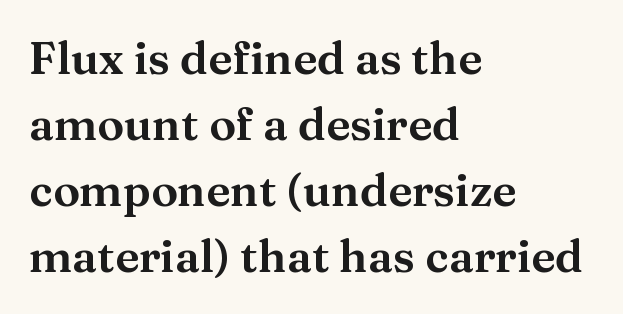
The image shows 45 px serif type, upright; set left-aligned, normal line spacing (1.47x), normal letter spacing, not underlined; medium stroke contrast and a medium x-height.
